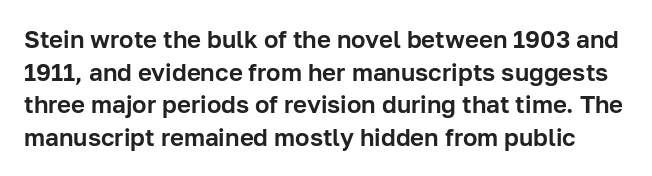
Any mark beneath the type? The region is blank. The letters stand straight up with perfectly vertical stems. Interline gaps are of average width in this sample. No extra tracking has been applied to these lines.
